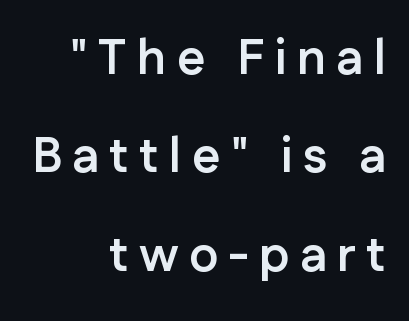
Q: Is the text bold? A: Yes.
Q: Is the text italic (slanted)? A: No, it is upright.
Q: Is the typeface a serif or a sans-serif typeface? A: Sans-serif.
Q: Is the text underlined? A: No.
Q: How is the paragraph aligned? A: Right-aligned.
Q: Is the spacing between letters normal or unusually wide? A: Unusually wide.
Q: Is the spacing between lines tight, normal or loose? A: Loose.
Q: Width (condensed, normal, or wide)? A: Normal.
Q: Stroke contrast? A: Low.
Q: x-height? A: Medium.
Q: Monospaced? A: No.
